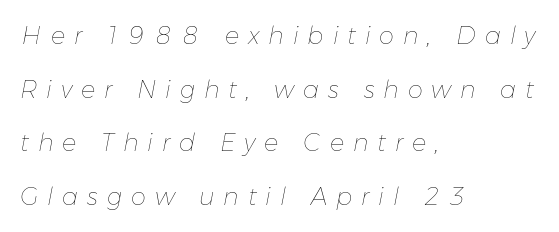
Q: Is the text bold? A: No.
Q: Is the text italic (slanted)? A: Yes, it leans right by about 11 degrees.
Q: Is the text underlined? A: No.
Q: How is the paragraph aligned? A: Left-aligned.
Q: Is the spacing between letters normal or unusually wide? A: Unusually wide.
Q: Is the spacing between lines tight, normal or loose? A: Loose.
